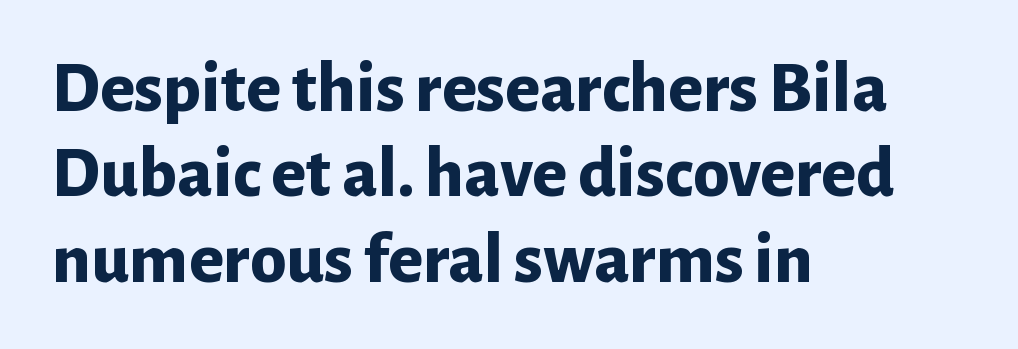
{"serif": "no", "italic": "no", "bold": "yes", "weight": "bold", "width": "normal", "stroke_contrast": "low", "x_height": "medium", "monospaced": "no", "underline": "no", "align": "left", "line_spacing_ratio": 1.17, "letter_spacing": "normal", "letter_spacing_em": 0.0, "glyph_px": 73}
